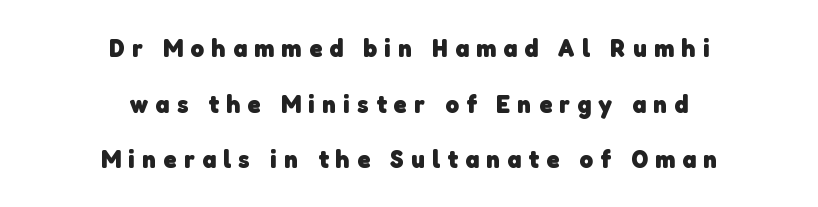
The image shows 26 px bold type; set centered, loose line spacing (2.14x), unusually wide letter spacing (+0.28 em), not underlined.
